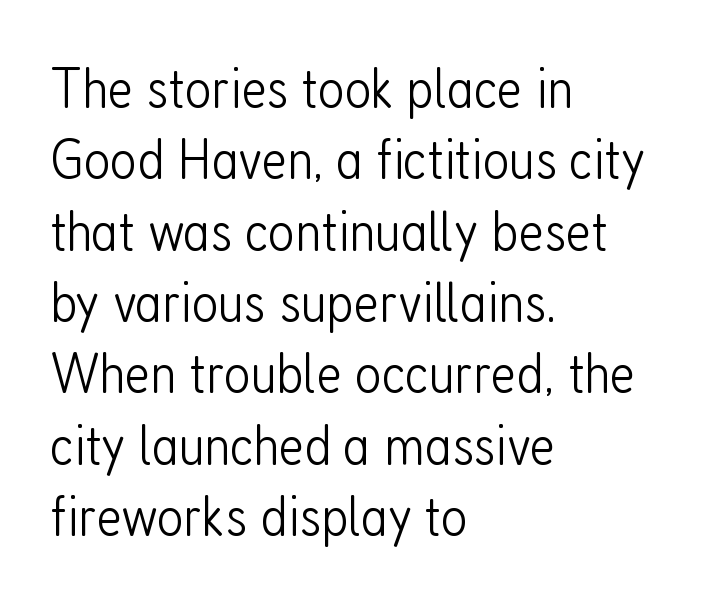
Q: Is the text bold? A: No.
Q: Is the text italic (slanted)? A: No, it is upright.
Q: Is the typeface a serif or a sans-serif typeface? A: Sans-serif.
Q: Is the text underlined? A: No.
Q: How is the paragraph aligned? A: Left-aligned.
Q: Is the spacing between letters normal or unusually wide? A: Normal.
Q: Width (condensed, normal, or wide)? A: Condensed.
Q: Stroke contrast? A: Low.
Q: x-height? A: Medium.
Q: Monospaced? A: No.
